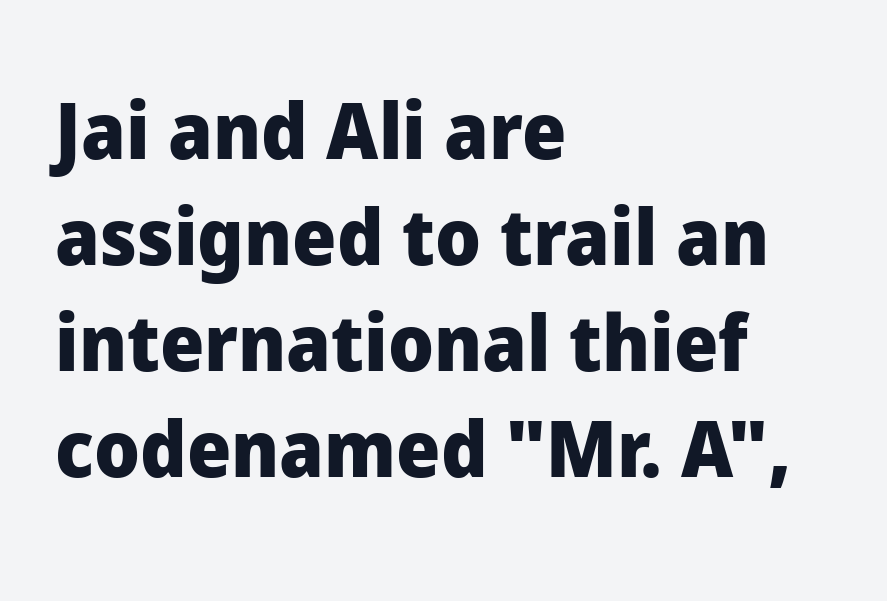
Q: Is the text bold? A: Yes.
Q: Is the text italic (slanted)? A: No, it is upright.
Q: Is the typeface a serif or a sans-serif typeface? A: Sans-serif.
Q: Is the text underlined? A: No.
Q: How is the paragraph aligned? A: Left-aligned.
Q: Is the spacing between letters normal or unusually wide? A: Normal.
Q: Is the spacing between lines tight, normal or loose? A: Normal.
Q: Width (condensed, normal, or wide)? A: Normal.
Q: Stroke contrast? A: Low.
Q: x-height? A: Medium.
Q: Monospaced? A: No.
